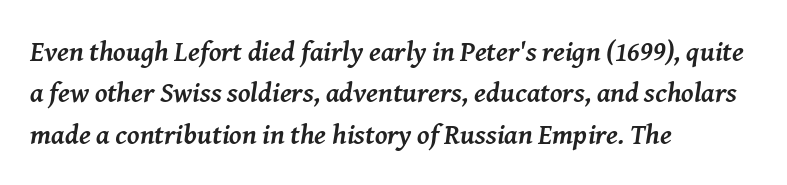
{"serif": "yes", "italic": "yes", "lean": "right", "slant_degrees": 8, "bold": "yes", "weight": "semibold", "width": "normal", "stroke_contrast": "medium", "x_height": "medium", "monospaced": "no", "underline": "no", "align": "left", "line_spacing": "normal", "line_spacing_ratio": 1.48, "letter_spacing": "normal", "letter_spacing_em": 0.0, "glyph_px": 28}
